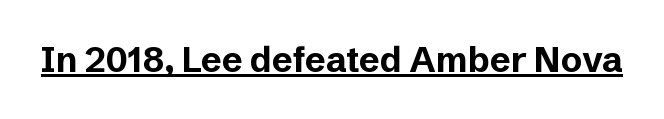
Q: Is the text bold? A: Yes.
Q: Is the text italic (slanted)? A: No, it is upright.
Q: Is the typeface a serif or a sans-serif typeface? A: Sans-serif.
Q: Is the text underlined? A: Yes.
Q: Is the spacing between letters normal or unusually wide? A: Normal.
Q: Width (condensed, normal, or wide)? A: Normal.
Q: Stroke contrast? A: Low.
Q: x-height? A: Medium.
Q: Monospaced? A: No.
